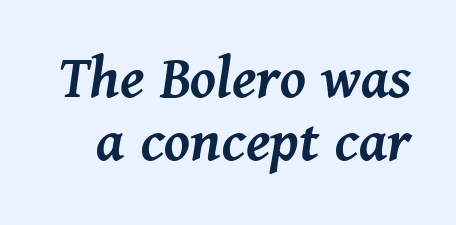
{"italic": "yes", "lean": "right", "slant_degrees": 11, "bold": "semi", "weight": "semibold", "width": "normal", "stroke_contrast": "medium", "x_height": "medium", "monospaced": "no", "underline": "no", "line_spacing": "tight", "line_spacing_ratio": 1.0, "letter_spacing": "normal", "letter_spacing_em": 0.0, "glyph_px": 63}
